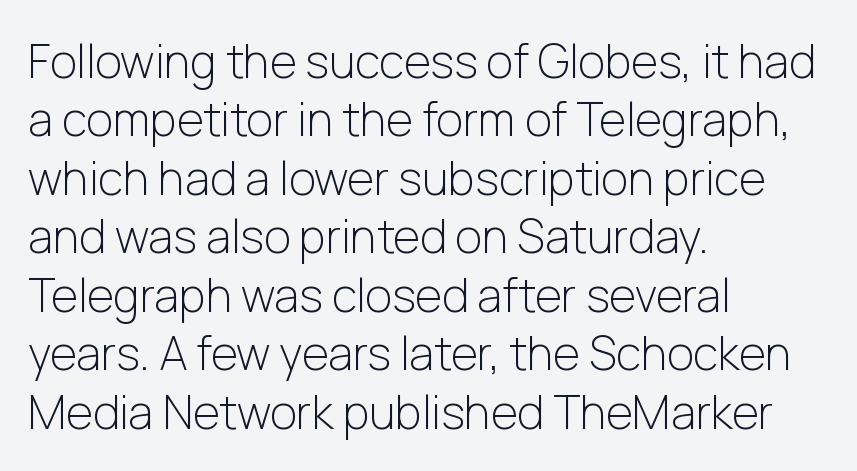
The image shows 46 px light sans-serif type, upright; set left-aligned, normal line spacing (1.27x), normal letter spacing, not underlined; low stroke contrast and a medium x-height.
